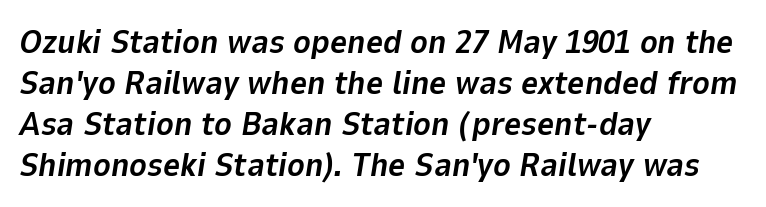
Layout note: lines flush left. A typesetter would call this zero additional tracking. You'd pick this weight for a headline — it's a proper bold. Would a proofreader flag this as italicized? Yes. Each row of text sits above clean, open space.
